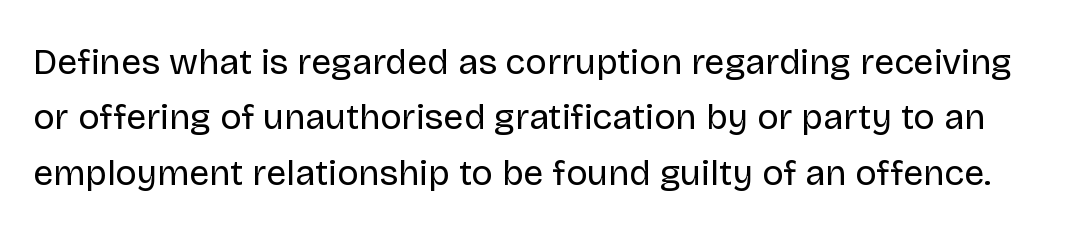
{"serif": "no", "italic": "no", "bold": "no", "weight": "regular", "width": "normal", "stroke_contrast": "low", "x_height": "large", "monospaced": "no", "underline": "no", "line_spacing": "normal", "line_spacing_ratio": 1.54, "letter_spacing": "normal", "letter_spacing_em": 0.0, "glyph_px": 36}
